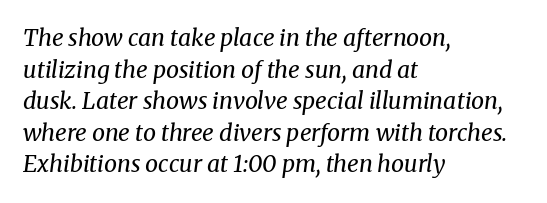
{"italic": "yes", "lean": "right", "slant_degrees": 8, "bold": "no", "underline": "no", "align": "left", "line_spacing": "normal", "line_spacing_ratio": 1.37, "letter_spacing": "normal", "letter_spacing_em": 0.0, "glyph_px": 23}
